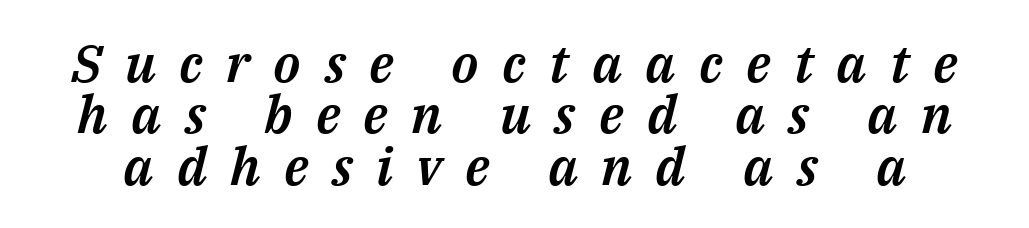
{"italic": "yes", "lean": "right", "slant_degrees": 14, "width": "normal", "stroke_contrast": "medium", "x_height": "medium", "monospaced": "no", "underline": "no", "line_spacing": "tight", "line_spacing_ratio": 0.99, "letter_spacing": "wide", "letter_spacing_em": 0.45, "glyph_px": 52}
